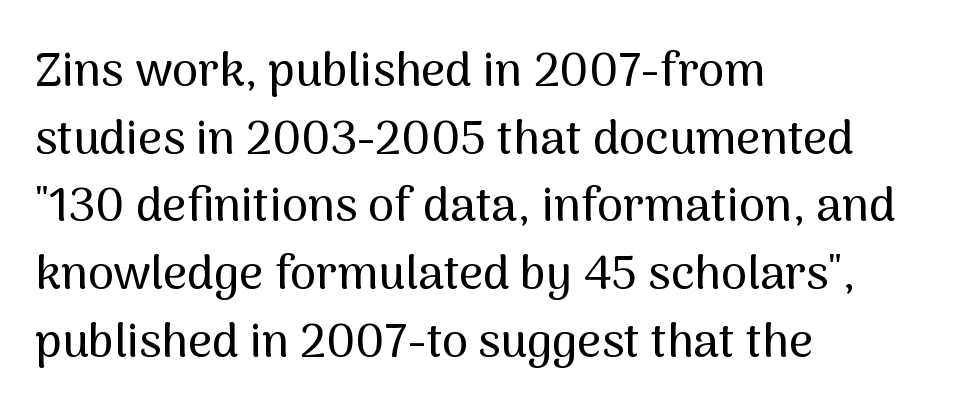
Q: Is the text italic (slanted)? A: No, it is upright.
Q: Is the typeface a serif or a sans-serif typeface? A: Sans-serif.
Q: Is the text underlined? A: No.
Q: How is the paragraph aligned? A: Left-aligned.
Q: Is the spacing between letters normal or unusually wide? A: Normal.
Q: Is the spacing between lines tight, normal or loose? A: Normal.
Q: Width (condensed, normal, or wide)? A: Normal.
Q: Stroke contrast? A: Medium.
Q: x-height? A: Medium.
Q: Monospaced? A: No.
